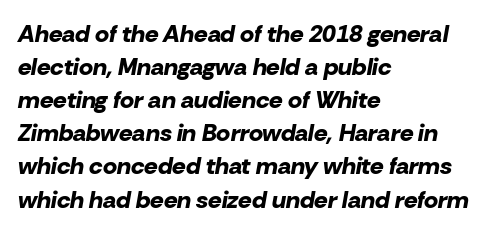
The image shows 24 px bold type, italic (leaning right); set left-aligned, normal line spacing (1.38x), normal letter spacing, not underlined.
